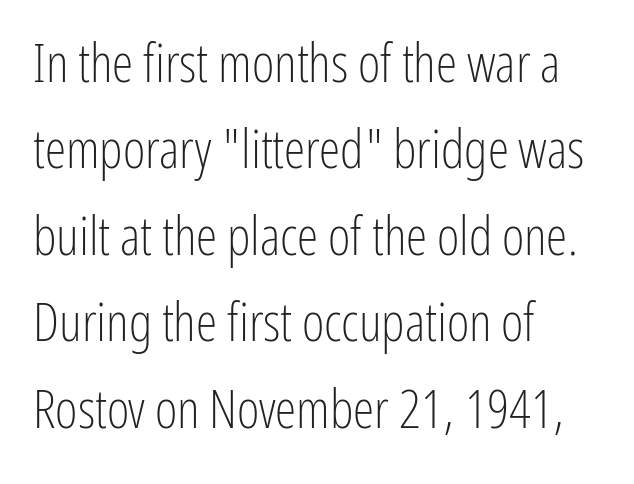
The image shows 54 px light, condensed sans-serif type, upright; set left-aligned, normal line spacing (1.6x), normal letter spacing, not underlined; low stroke contrast and a medium x-height.
